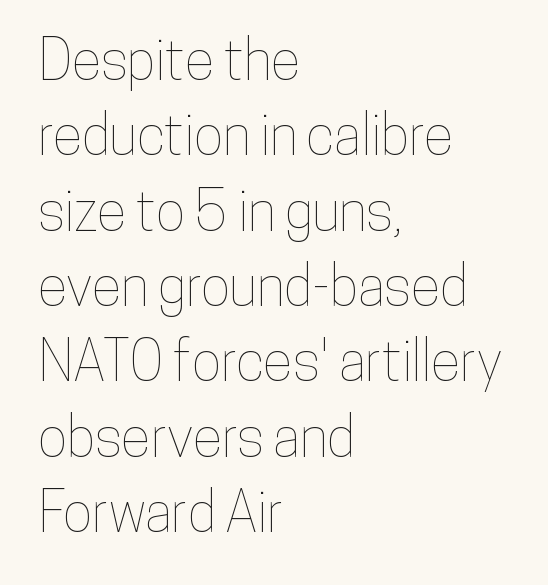
The image shows 55 px condensed type, upright; set left-aligned, normal line spacing (1.37x), normal letter spacing, not underlined; low stroke contrast and a medium x-height.
